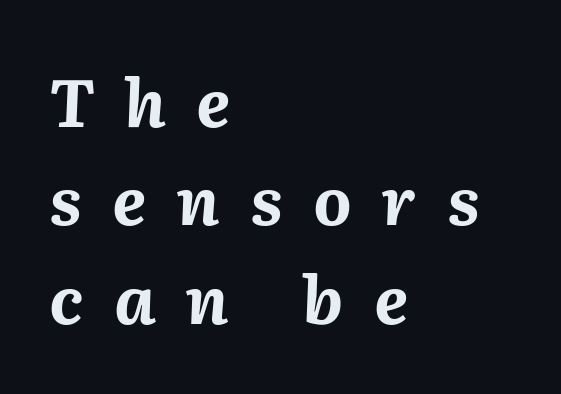
The image shows 66 px bold type, italic (leaning right); set left-aligned, normal line spacing (1.49x), unusually wide letter spacing (+0.46 em), not underlined; medium stroke contrast and a medium x-height.
